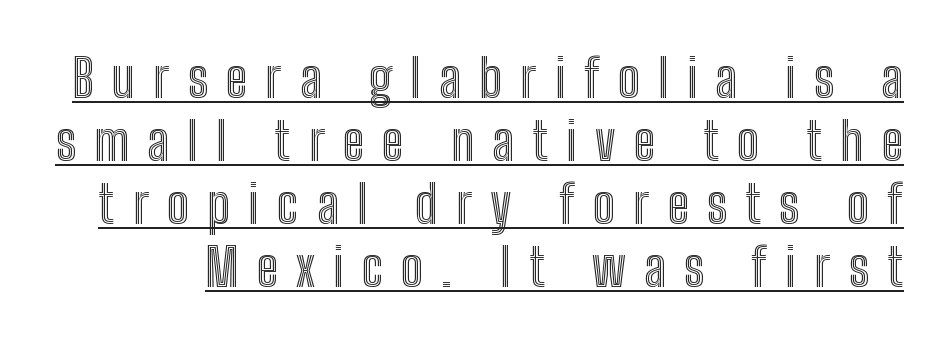
Q: Is the text italic (slanted)? A: No, it is upright.
Q: Is the text underlined? A: Yes.
Q: Is the spacing between letters normal or unusually wide? A: Unusually wide.
Q: Width (condensed, normal, or wide)? A: Condensed.
Q: x-height? A: Medium.
Q: Monospaced? A: No.
